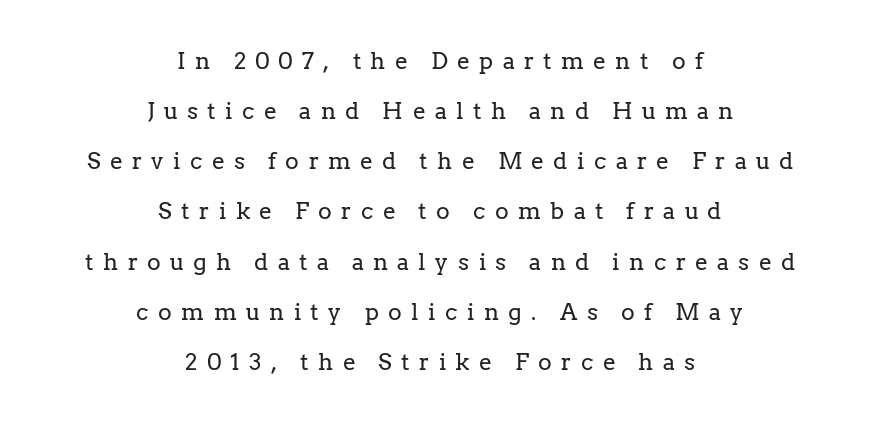
Q: Is the text bold? A: No.
Q: Is the text italic (slanted)? A: No, it is upright.
Q: Is the text underlined? A: No.
Q: How is the paragraph aligned? A: Centered.
Q: Is the spacing between letters normal or unusually wide? A: Unusually wide.
Q: Is the spacing between lines tight, normal or loose? A: Loose.
